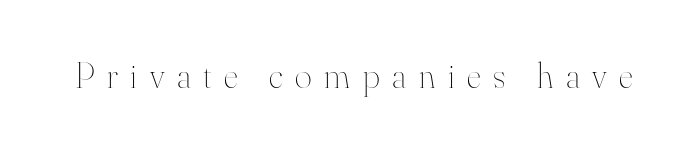
The image shows 36 px thin type, upright; set unusually wide letter spacing (+0.35 em), not underlined; high stroke contrast and a small x-height.
